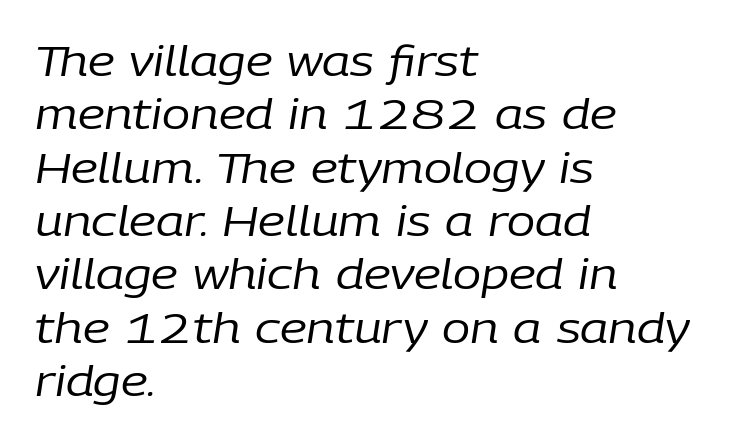
Letter spacing: default. Weight: regular or lighter. Notice how descenders clear the ascenders below comfortably — that's standard leading. Spacing verdict: proportional, widths tailored to each character.
